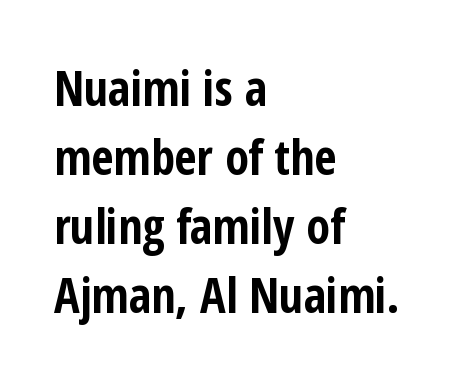
The image shows 48 px bold, condensed sans-serif type, upright; set left-aligned, normal line spacing (1.44x), normal letter spacing, not underlined; low stroke contrast and a medium x-height.
